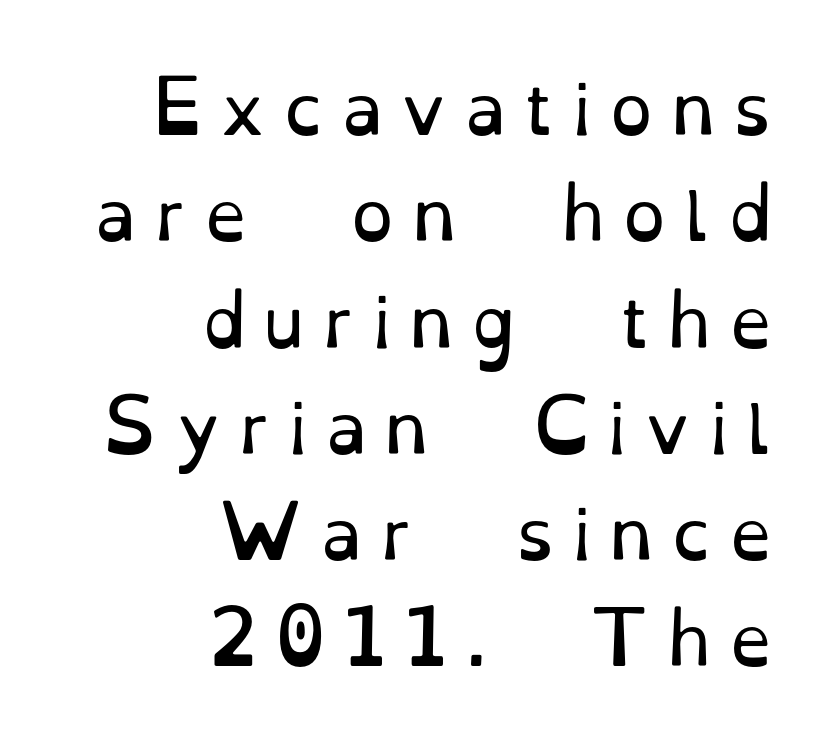
Q: Is the text bold? A: No.
Q: Is the text italic (slanted)? A: No, it is upright.
Q: Is the typeface a serif or a sans-serif typeface? A: Sans-serif.
Q: Is the text underlined? A: No.
Q: How is the paragraph aligned? A: Right-aligned.
Q: Is the spacing between letters normal or unusually wide? A: Unusually wide.
Q: Is the spacing between lines tight, normal or loose? A: Normal.
Q: Width (condensed, normal, or wide)? A: Normal.
Q: Stroke contrast? A: Low.
Q: x-height? A: Small.
Q: Monospaced? A: No.
